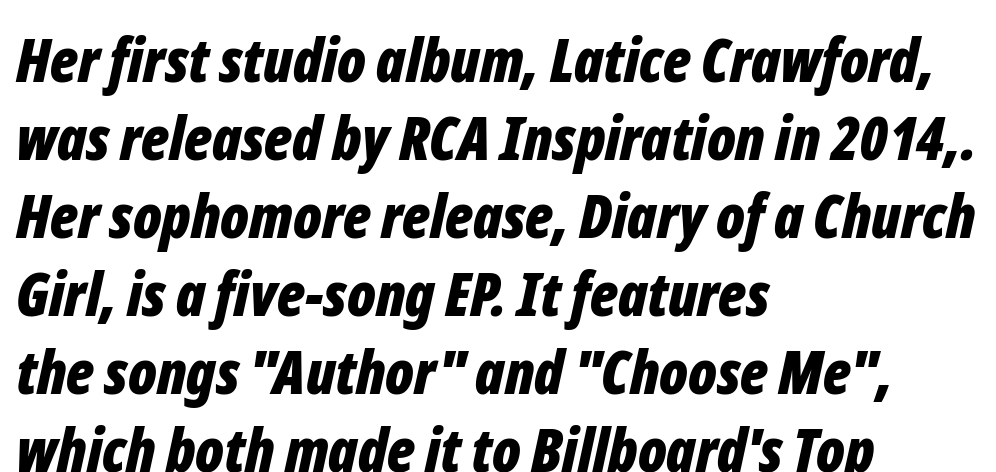
The image shows 61 px bold, condensed type, italic (leaning right); set left-aligned, normal line spacing (1.28x), normal letter spacing, not underlined; low stroke contrast and a medium x-height.
